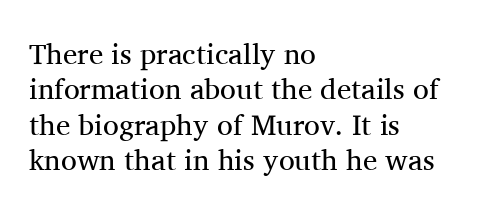
The image shows 29 px regular-weight serif type, upright; set left-aligned, line spacing 1.22x, normal letter spacing, not underlined; medium stroke contrast and a medium x-height.
